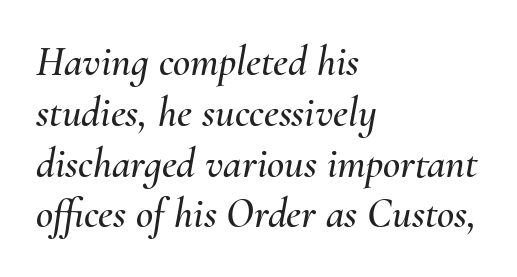
Note the varied advance widths — an 'i' is clearly narrower than an 'm'. The letters sit at their default tracking, neither squeezed nor spread. A student would call this left alignment; a typographer would say flush left, rag right. Glance below the letters and you will spot only blank space.
